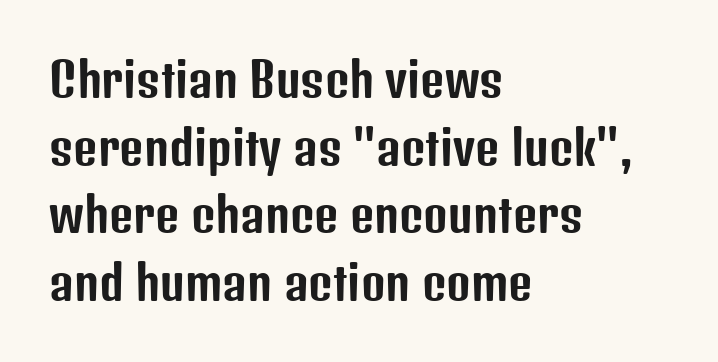
Q: Is the text italic (slanted)? A: No, it is upright.
Q: Is the typeface a serif or a sans-serif typeface? A: Sans-serif.
Q: Is the text underlined? A: No.
Q: How is the paragraph aligned? A: Left-aligned.
Q: Is the spacing between letters normal or unusually wide? A: Normal.
Q: Is the spacing between lines tight, normal or loose? A: Normal.
Q: Width (condensed, normal, or wide)? A: Condensed.
Q: Stroke contrast? A: Low.
Q: x-height? A: Medium.
Q: Monospaced? A: No.
